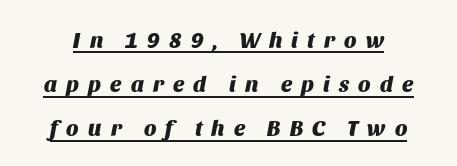
Q: Is the text bold? A: Yes.
Q: Is the text italic (slanted)? A: Yes, it leans right by about 11 degrees.
Q: Is the text underlined? A: Yes.
Q: Is the spacing between letters normal or unusually wide? A: Unusually wide.
Q: Is the spacing between lines tight, normal or loose? A: Loose.
